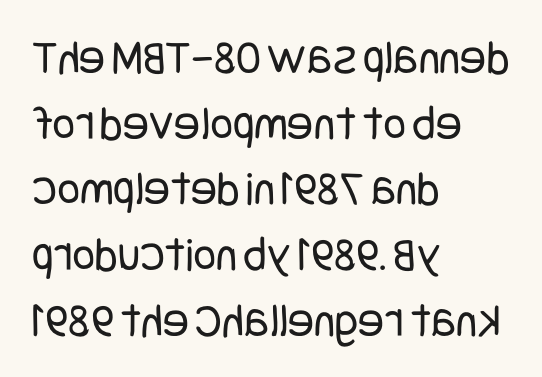
The image shows 49 px regular-weight, condensed sans-serif type, upright; set left-aligned, normal line spacing (1.34x), normal letter spacing, not underlined; low stroke contrast and a large x-height.
